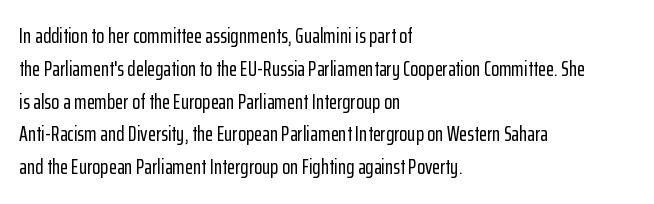
{"italic": "no", "underline": "no", "align": "left", "line_spacing": "normal", "line_spacing_ratio": 1.56, "letter_spacing": "normal", "letter_spacing_em": 0.0, "glyph_px": 21}
